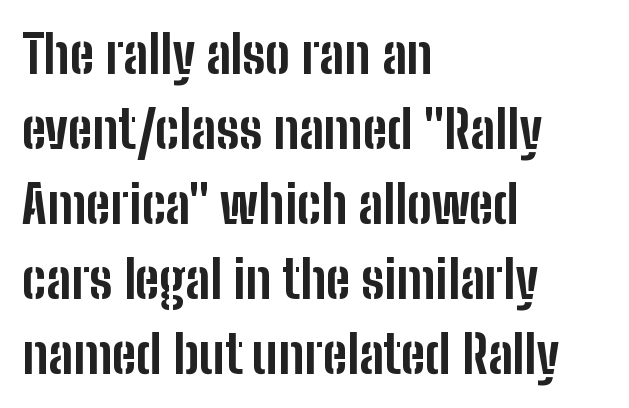
{"serif": "no", "italic": "no", "bold": "yes", "weight": "bold", "width": "condensed", "stroke_contrast": "low", "x_height": "medium", "monospaced": "no", "underline": "no", "align": "left", "line_spacing": "normal", "line_spacing_ratio": 1.44, "letter_spacing": "normal", "letter_spacing_em": 0.0, "glyph_px": 52}
